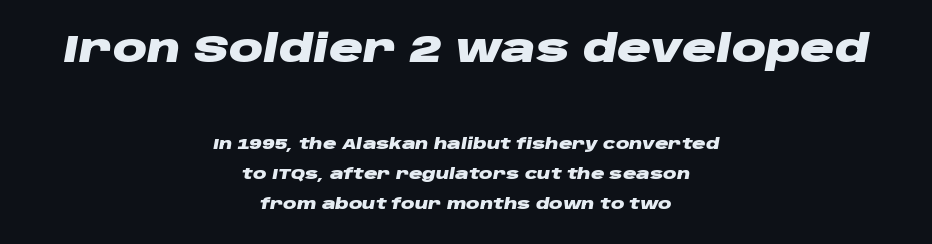
{"italic": "yes", "lean": "right", "slant_degrees": 10, "bold": "yes", "weight": "heavy", "width": "wide", "stroke_contrast": "low", "x_height": "large", "monospaced": "no", "underline": "no", "align": "center", "line_spacing": "loose", "line_spacing_ratio": 1.99, "letter_spacing": "normal", "letter_spacing_em": 0.0, "larger_block": "first", "size_ratio": 2.53, "glyph_px": 38}
